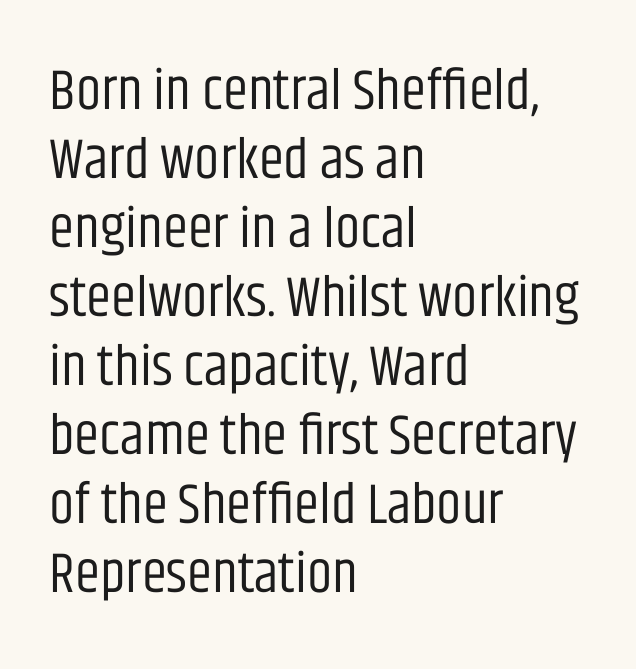
The image shows 57 px regular-weight, condensed sans-serif type, upright; set left-aligned, line spacing 1.21x, normal letter spacing, not underlined; low stroke contrast and a large x-height.
